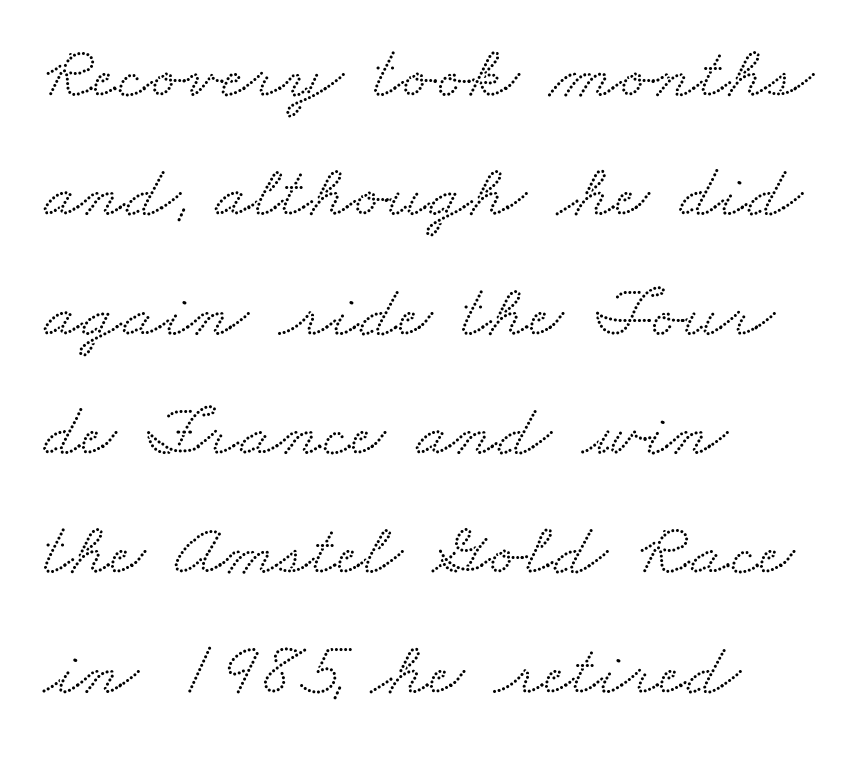
{"serif": "yes", "width": "wide", "stroke_contrast": "low", "x_height": "small", "monospaced": "no", "underline": "no", "align": "left", "line_spacing": "normal", "line_spacing_ratio": 1.57, "letter_spacing": "normal", "letter_spacing_em": 0.0, "glyph_px": 76}
